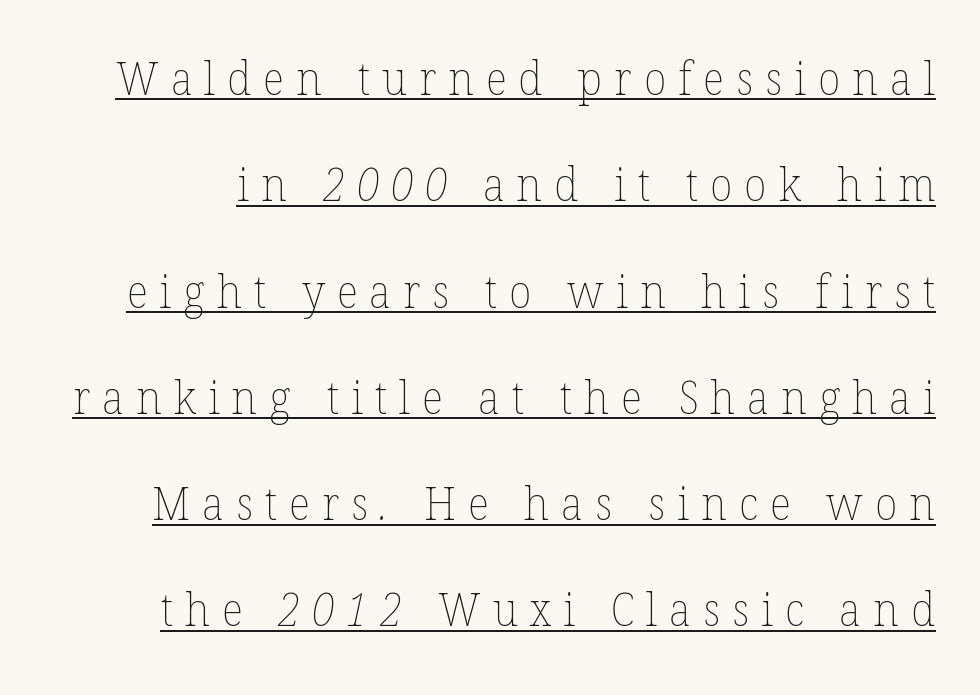
The image shows 46 px thin type; set loose line spacing (2.31x), unusually wide letter spacing (+0.26 em), underlined; low stroke contrast and a medium x-height.
